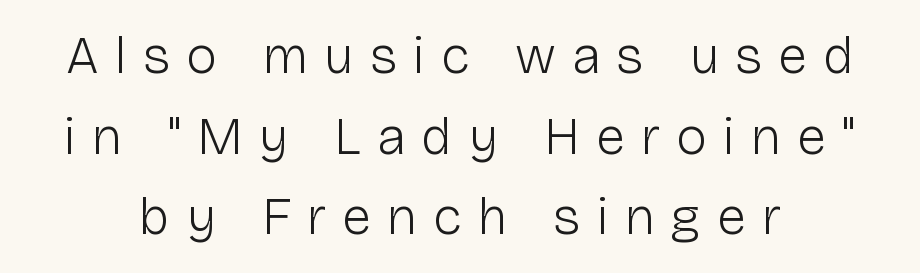
{"serif": "no", "italic": "no", "bold": "no", "weight": "light", "width": "normal", "stroke_contrast": "low", "x_height": "medium", "monospaced": "no", "underline": "no", "line_spacing": "normal", "line_spacing_ratio": 1.52, "letter_spacing": "wide", "letter_spacing_em": 0.3, "glyph_px": 53}
